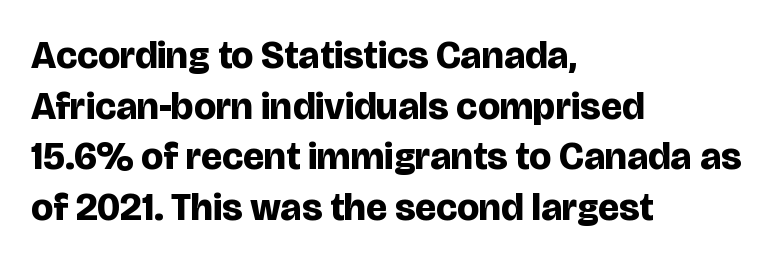
{"serif": "no", "italic": "no", "bold": "yes", "weight": "bold", "width": "normal", "stroke_contrast": "low", "x_height": "large", "monospaced": "no", "underline": "no", "align": "left", "line_spacing": "normal", "line_spacing_ratio": 1.3, "letter_spacing": "normal", "letter_spacing_em": 0.0, "glyph_px": 39}
